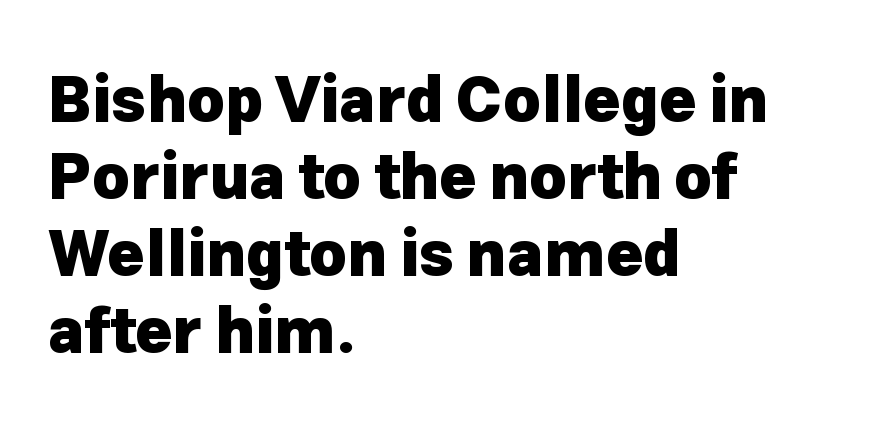
Rendered with straight, roman letterforms. Descenders hang freely into open space. Letterform terminals end flat and unadorned throughout the passage. You could call the tracking neutral — neither tight nor loose. How heavy is the stroke? Heavy — this is a bold.
